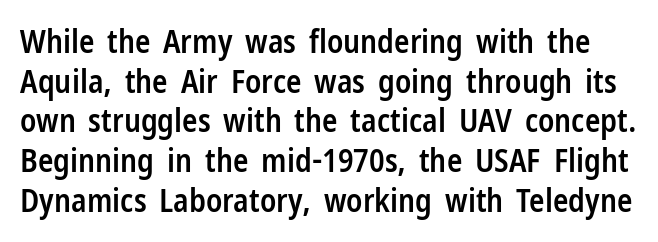
The image shows 32 px semibold, condensed sans-serif type, upright; set line spacing 1.24x, normal letter spacing, not underlined; low stroke contrast and a medium x-height.
